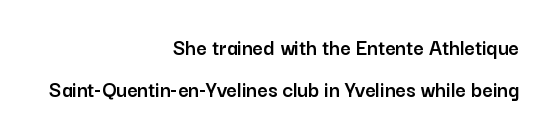
Characters remain perfectly vertical along every line. Students, note that the glyphs here touch the page at normal intervals. The space beneath each line is pristine and unruled. Typeset ragged left — the right edge is the straight one.
